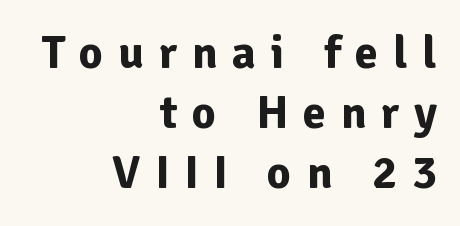
{"serif": "no", "italic": "no", "bold": "yes", "weight": "bold", "width": "normal", "stroke_contrast": "low", "x_height": "medium", "monospaced": "no", "underline": "no", "align": "right", "line_spacing": "normal", "line_spacing_ratio": 1.28, "letter_spacing": "wide", "letter_spacing_em": 0.31, "glyph_px": 47}
